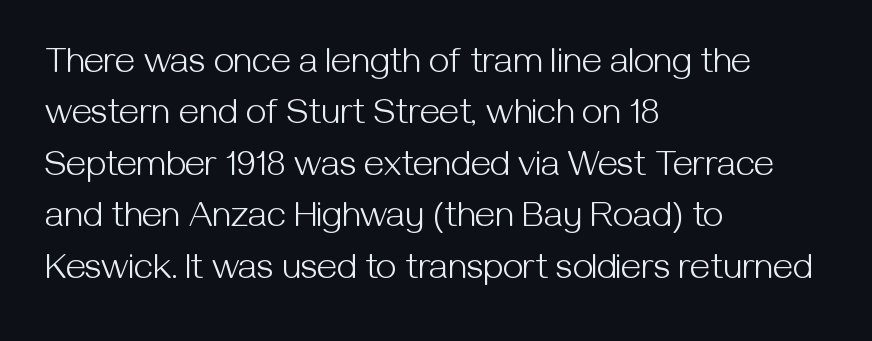
Quick note: underline off. The letters stand upright; this is a roman face. The text was rendered using a sans face with plain stroke endings. Line beginnings align vertically; line endings do not. No extra ink here — the face is not bold.
